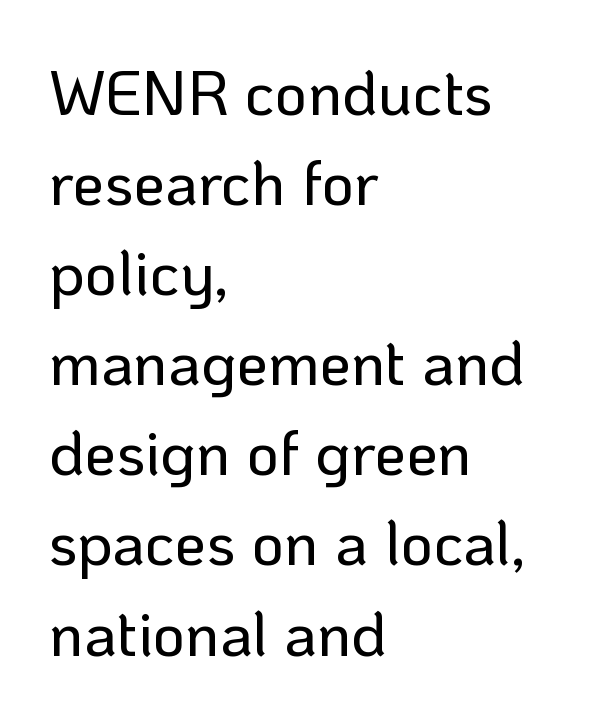
{"serif": "no", "italic": "no", "width": "normal", "stroke_contrast": "low", "x_height": "medium", "monospaced": "no", "underline": "no", "align": "left", "line_spacing": "normal", "line_spacing_ratio": 1.43, "letter_spacing": "normal", "letter_spacing_em": 0.0, "glyph_px": 63}
